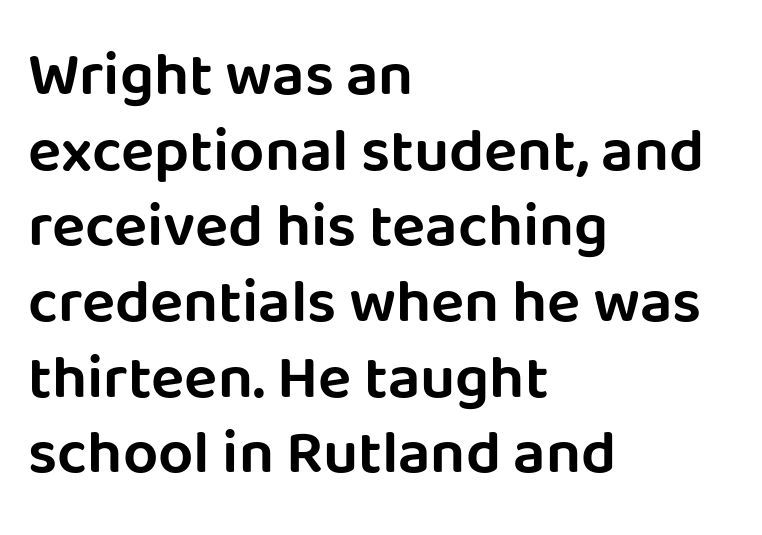
Each row of text sits above clean, open space. Classification — sans serif. Reading down the block, your eye returns to a fixed left position each line. The lettering holds an erect, upright posture throughout. Nobody touched the tracking dial on this one.
